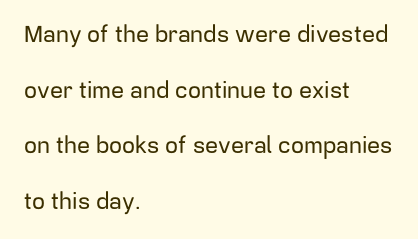
{"italic": "no", "underline": "no", "align": "left", "line_spacing": "loose", "line_spacing_ratio": 2.42, "letter_spacing": "normal", "letter_spacing_em": 0.0, "glyph_px": 23}
